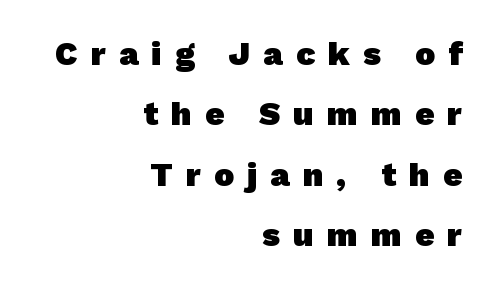
{"serif": "no", "bold": "yes", "weight": "heavy", "width": "normal", "stroke_contrast": "low", "x_height": "medium", "monospaced": "no", "underline": "no", "align": "right", "line_spacing_ratio": 1.83, "letter_spacing": "wide", "letter_spacing_em": 0.4, "glyph_px": 33}
